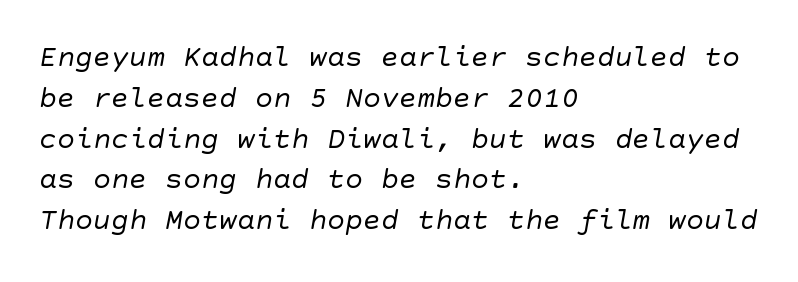
Students, note that the glyphs here touch the page at normal intervals. The weight tops out at a normal text grade. Font category for this specimen: sans-serif. Casual observation: everything's shoved over to the left.
